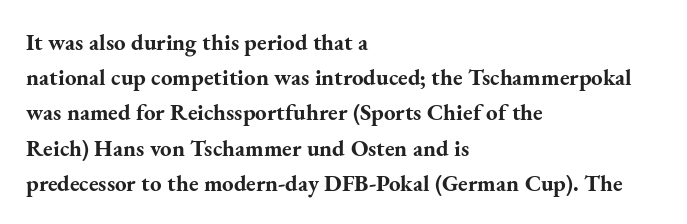
The image shows 23 px bold type, upright; set left-aligned, normal line spacing (1.53x), normal letter spacing, not underlined.
